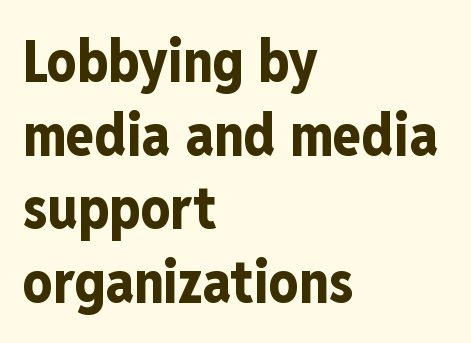
This sample uses a sans-serif face. These lines are set flush left with a ragged right edge. The line-height multiplier appears to be the usual default. Pretty heavy lettering here — definitely bold. In terms of letterspacing, this is plain default setting. The string is rendered with underlining switched off.
